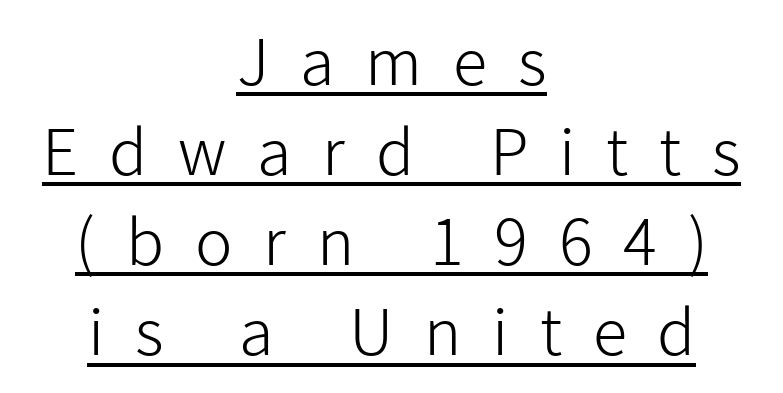
The rendering uses natural spacing where letterforms have individual widths. This is underlined copy, the kind a proofreader might mark for attention. The typesetter chose a symmetrical, centered arrangement here. A typesetter would mark this as roman, not italic. In terms of letterform style, serifs are entirely absent. The vertical gap from one line to the next is medium.
